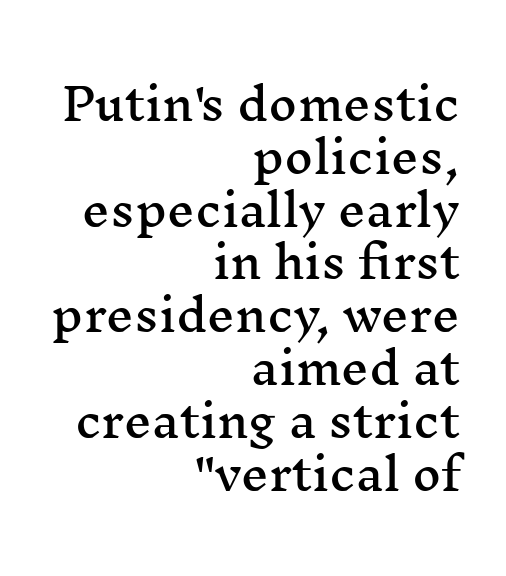
The image shows 44 px wide serif type, upright; set right-aligned, line spacing 1.2x, normal letter spacing, not underlined; medium stroke contrast and a medium x-height.
